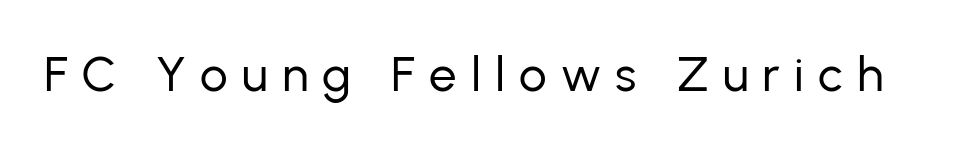
{"serif": "no", "italic": "no", "bold": "no", "weight": "regular", "width": "normal", "stroke_contrast": "low", "x_height": "medium", "monospaced": "no", "underline": "no", "letter_spacing": "wide", "letter_spacing_em": 0.29, "glyph_px": 49}
